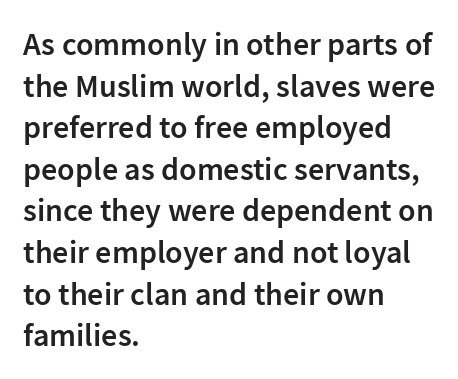
Each letter keeps its own natural width here, so spacing adapts to shape. The block of text has a typical density, with ordinary space between rows. Inter-character spacing is left at the font's built-in metrics. Emphasis by weight is partial: semibold. You can tell from the bare stems that sans-serif type was used. Is there any slant? The stems are plumb.
